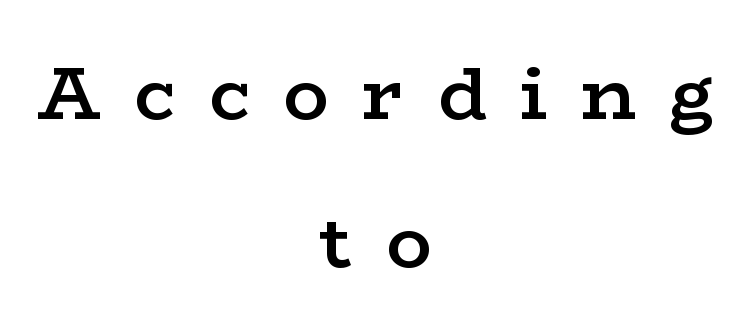
Weight check: semibold — heavier than regular, not quite bold. The space beneath each line is pristine and unruled. Every row of glyphs is offset so its center matches the block's center. What's the leading like? Stretched, with rows far apart.
